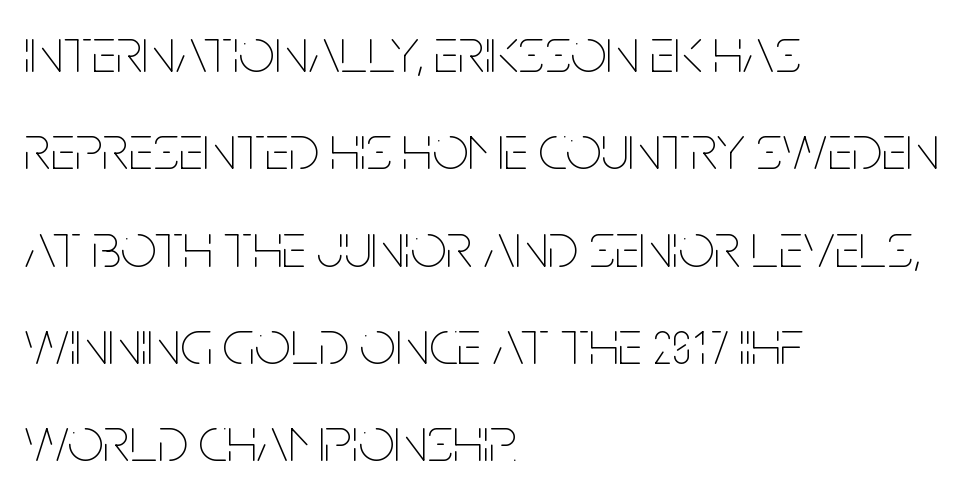
The image shows 64 px thin, condensed type, upright; set left-aligned, normal line spacing (1.52x), normal letter spacing, not underlined; low stroke contrast and a large x-height.
